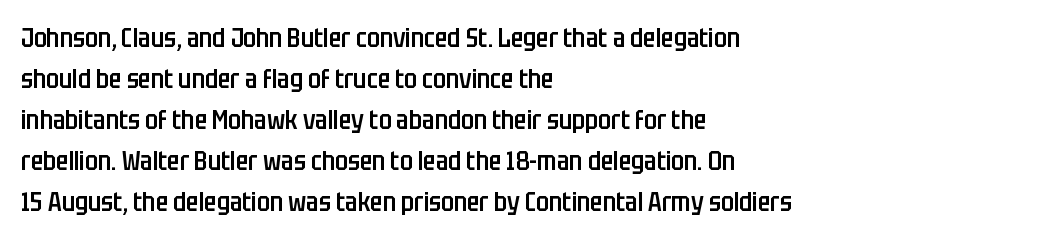
{"italic": "no", "bold": "semi", "underline": "no", "align": "left", "line_spacing": "normal", "line_spacing_ratio": 1.58, "letter_spacing": "normal", "letter_spacing_em": 0.0, "glyph_px": 26}
